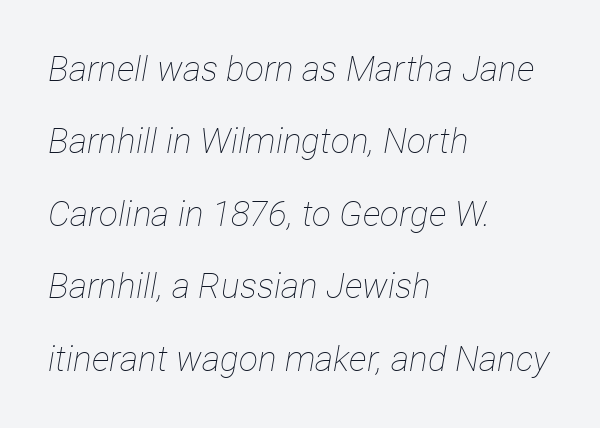
{"italic": "yes", "lean": "right", "slant_degrees": 12, "bold": "no", "weight": "thin", "width": "condensed", "stroke_contrast": "low", "x_height": "medium", "monospaced": "no", "underline": "no", "align": "left", "line_spacing": "loose", "line_spacing_ratio": 2.07, "letter_spacing": "normal", "letter_spacing_em": 0.0, "glyph_px": 35}
